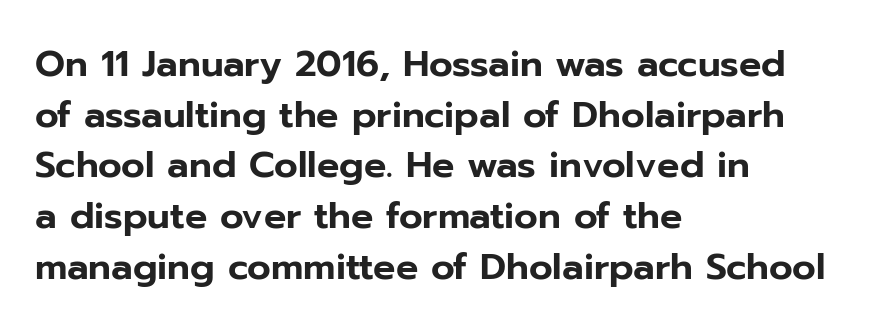
The image shows 37 px sans-serif type, upright; set left-aligned, normal line spacing (1.37x), normal letter spacing, not underlined; low stroke contrast and a medium x-height.
